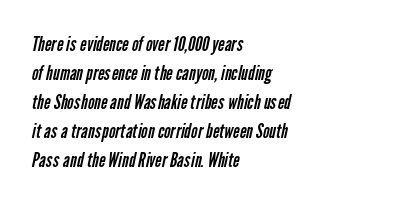
{"bold": "no", "underline": "no", "align": "left", "line_spacing": "normal", "line_spacing_ratio": 1.45, "letter_spacing": "normal", "letter_spacing_em": 0.0, "glyph_px": 20}
